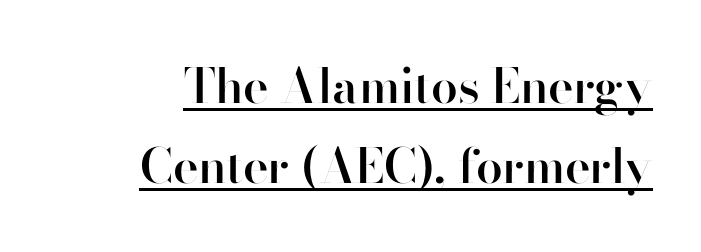
Q: Is the text bold? A: Semi-bold.
Q: Is the text italic (slanted)? A: No, it is upright.
Q: Is the typeface a serif or a sans-serif typeface? A: Sans-serif.
Q: Is the text underlined? A: Yes.
Q: How is the paragraph aligned? A: Right-aligned.
Q: Is the spacing between letters normal or unusually wide? A: Normal.
Q: Is the spacing between lines tight, normal or loose? A: Normal.
Q: Width (condensed, normal, or wide)? A: Normal.
Q: Stroke contrast? A: High.
Q: x-height? A: Small.
Q: Monospaced? A: No.
